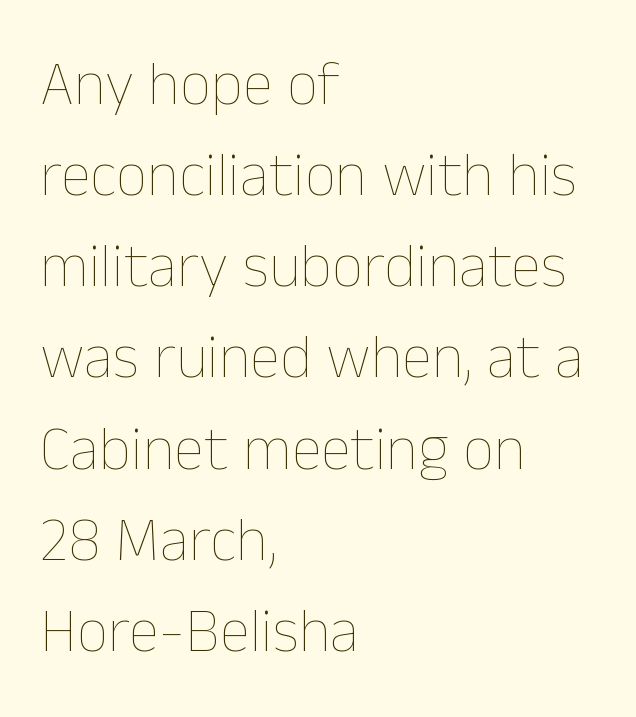
The passage shown is not underscored anywhere. Rows of type keep a routine distance in the vertical direction. This reads as an unemphasized weight, regular at the heaviest. The paragraph shown leans on its left margin.
